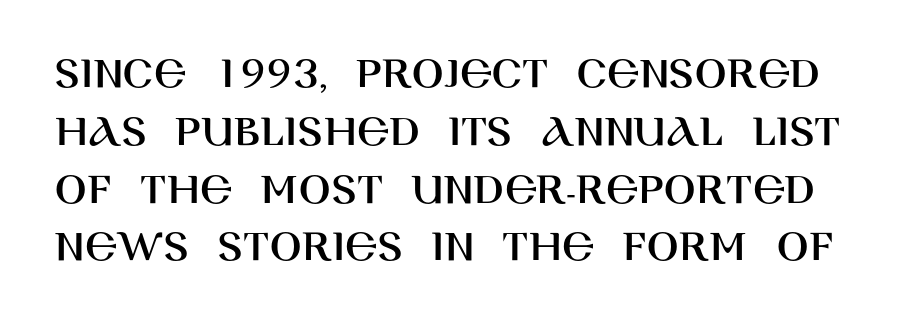
You could not count columns in this text — the font is proportionally spaced. Is there any slant? The stems are plumb. Only glyphs here, with clear space below each row. Spacing between characters is what you'd get straight out of the box.
